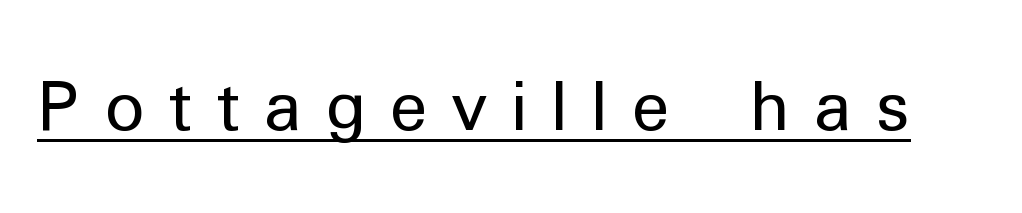
The image shows 68 px regular-weight sans-serif type, upright; set unusually wide letter spacing (+0.34 em), underlined; low stroke contrast and a medium x-height.
